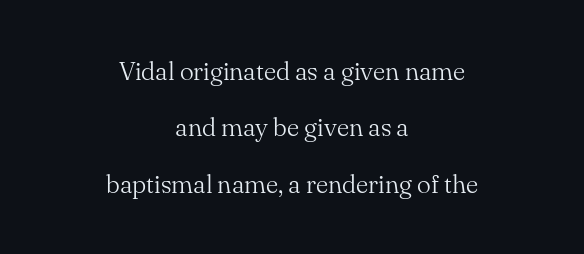
Q: Is the text bold? A: No.
Q: Is the text italic (slanted)? A: No, it is upright.
Q: Is the text underlined? A: No.
Q: How is the paragraph aligned? A: Centered.
Q: Is the spacing between letters normal or unusually wide? A: Normal.
Q: Is the spacing between lines tight, normal or loose? A: Loose.
